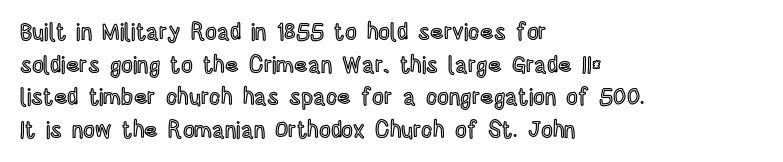
All the whitespace from short lines collects on the right. Standard letterfit; no display-style spreading of the glyphs. The area under the type is left untouched. Characters remain perfectly vertical along every line. If you measured baseline to baseline, you'd find a middling distance.
